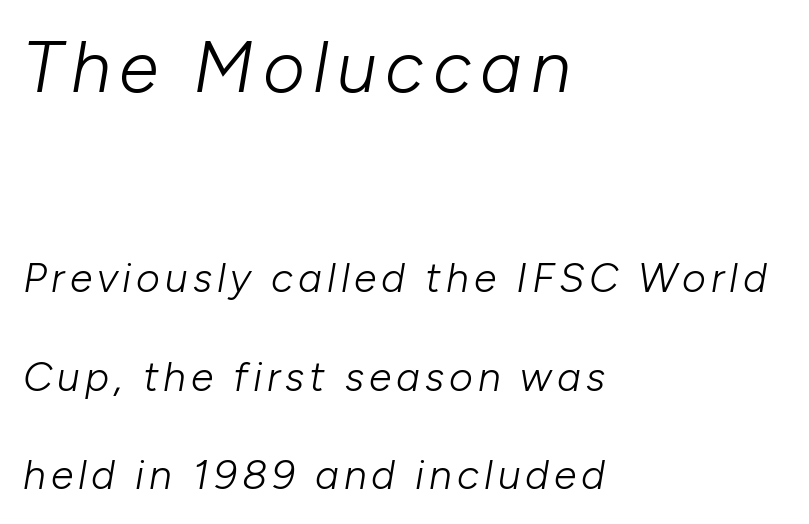
Q: Is the text bold? A: No.
Q: Is the text italic (slanted)? A: Yes, it leans right by about 10 degrees.
Q: Is the text underlined? A: No.
Q: How is the paragraph aligned? A: Left-aligned.
Q: Is the spacing between lines tight, normal or loose? A: Loose.
Q: Which block of text is set in a larger size, the first (top) or the second (bottom)? A: The first (top) one.
Q: Width (condensed, normal, or wide)? A: Normal.
Q: Stroke contrast? A: Low.
Q: x-height? A: Medium.
Q: Monospaced? A: No.
